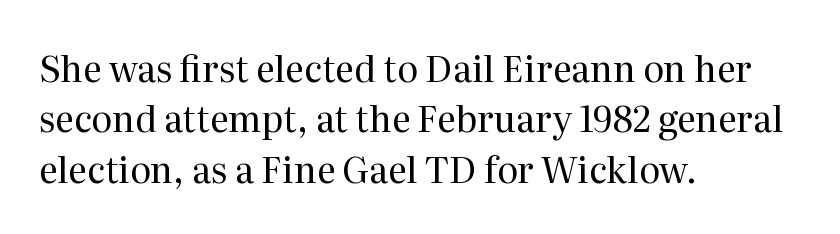
Each row of text sits above clean, open space. Compared with a centered layout, this one pins lines to the left instead. Notice how descenders clear the ascenders below comfortably — that's standard leading. The axis of the letterforms is exactly vertical. The designer went with a serif here, giving each stem small feet. Unbolded letterforms with no extra heft.
